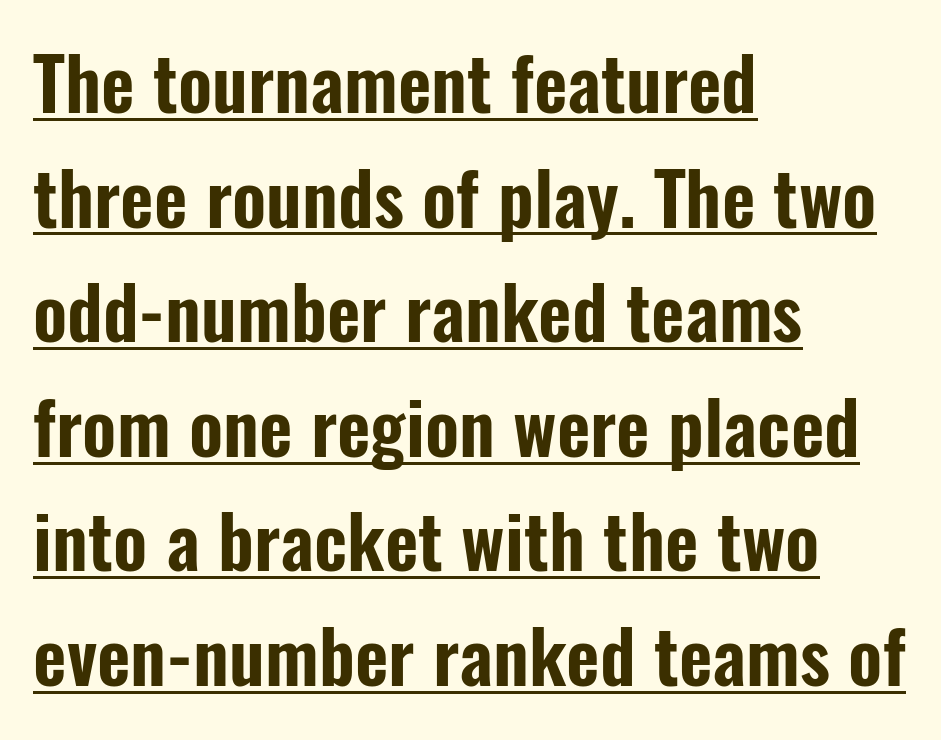
Caption: lettering with a line underneath. Baseline-to-baseline distance is the conventional proportion of letter height. Does extra space separate the letters? No, they use regular spacing. Font category for this specimen: sans-serif. Spacing verdict: proportional, widths tailored to each character. Compared with a centered layout, this one pins lines to the left instead.
